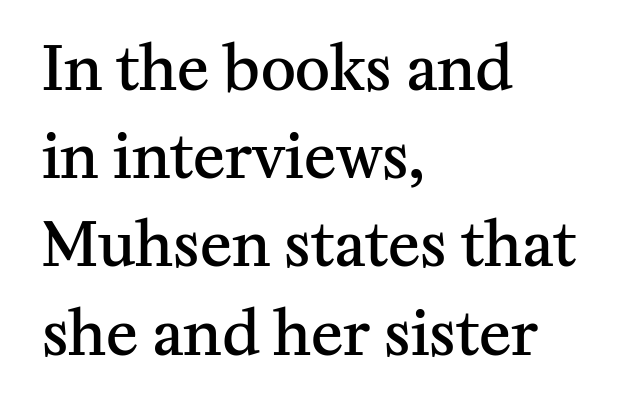
Decoration check: the copy has no underline. How heavy is the stroke? Medium-heavy — a semibold, shy of bold. Is the letter spacing exaggerated? No — it looks like the ordinary default. The passage shown is typeset with a serif family.
